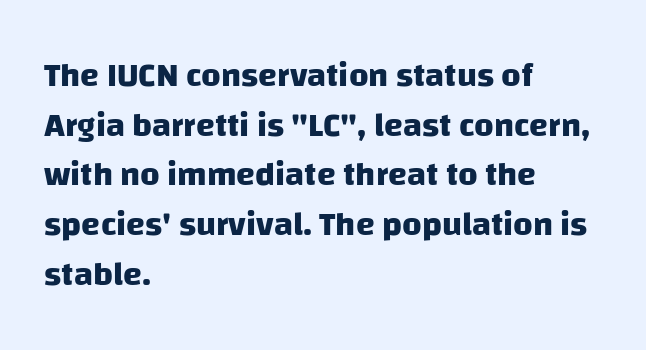
I'd call this a sans setting — the letters go barefoot. Character widths vary here, with narrow letters taking less room than wide ones. The gap between lines stays unmarked. As a designer I'd log this as weight 700, bold. Default kerning and tracking; the words read as compact shapes. Leading matches the norm, producing a regular column.
